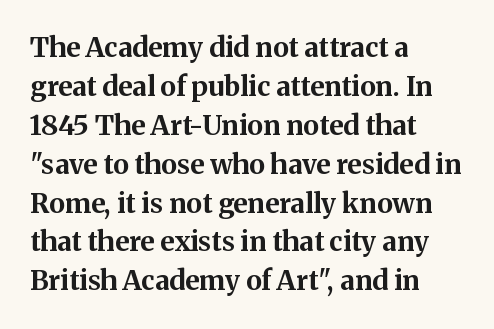
The image shows 27 px bold type, upright; set left-aligned, normal line spacing (1.44x), normal letter spacing, not underlined.
